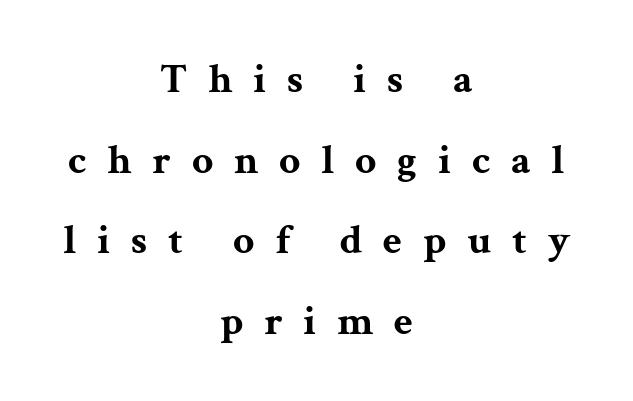
The image shows 42 px bold, wide serif type, upright; set centered, loose line spacing (1.92x), unusually wide letter spacing (+0.49 em), not underlined; medium stroke contrast and a medium x-height.
